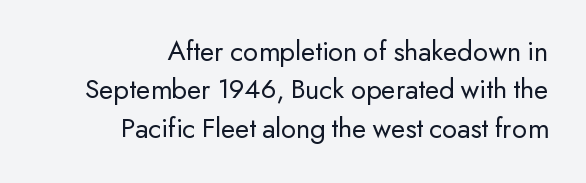
Q: Is the text bold? A: No.
Q: Is the text italic (slanted)? A: No, it is upright.
Q: Is the typeface a serif or a sans-serif typeface? A: Sans-serif.
Q: Is the text underlined? A: No.
Q: How is the paragraph aligned? A: Right-aligned.
Q: Is the spacing between letters normal or unusually wide? A: Normal.
Q: Is the spacing between lines tight, normal or loose? A: Normal.
Q: Width (condensed, normal, or wide)? A: Normal.
Q: Stroke contrast? A: Low.
Q: x-height? A: Small.
Q: Monospaced? A: No.
